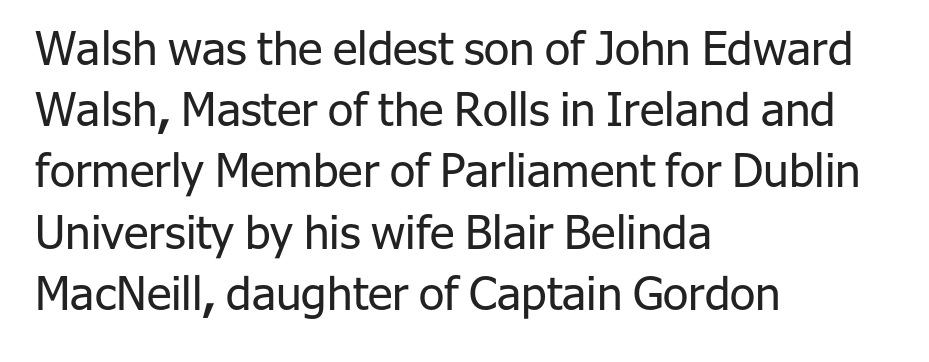
{"serif": "no", "italic": "no", "bold": "no", "weight": "regular", "width": "normal", "stroke_contrast": "low", "x_height": "medium", "monospaced": "no", "underline": "no", "align": "left", "line_spacing": "normal", "line_spacing_ratio": 1.33, "letter_spacing": "normal", "letter_spacing_em": 0.0, "glyph_px": 46}
